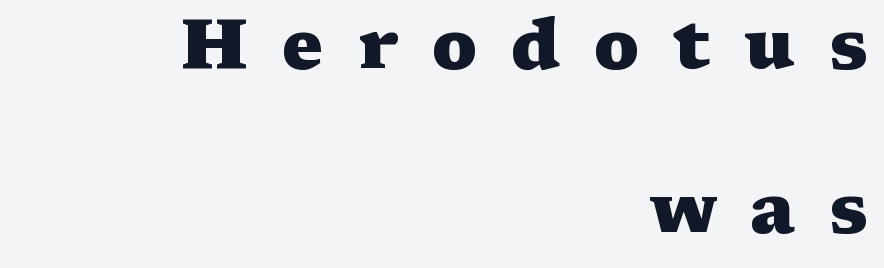
{"serif": "yes", "italic": "no", "bold": "yes", "weight": "heavy", "width": "wide", "stroke_contrast": "medium", "x_height": "medium", "monospaced": "no", "underline": "no", "align": "right", "line_spacing": "loose", "line_spacing_ratio": 2.35, "letter_spacing": "wide", "letter_spacing_em": 0.48, "glyph_px": 70}
